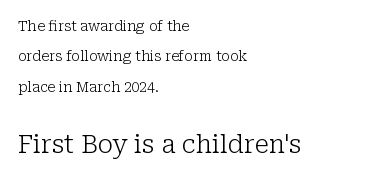
The image shows 25 px text type, upright; set left-aligned, loose line spacing (2.17x), normal letter spacing, not underlined; the second (bottom) block is 1.79x larger.
